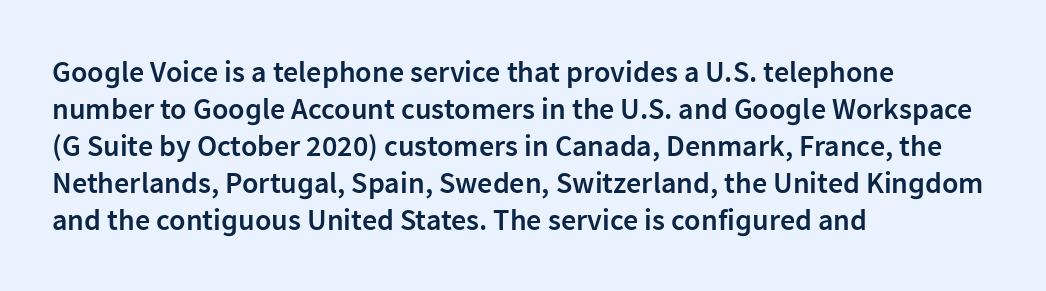
Q: Is the text bold? A: Semi-bold.
Q: Is the text italic (slanted)? A: No, it is upright.
Q: Is the typeface a serif or a sans-serif typeface? A: Sans-serif.
Q: Is the text underlined? A: No.
Q: How is the paragraph aligned? A: Left-aligned.
Q: Is the spacing between letters normal or unusually wide? A: Normal.
Q: Width (condensed, normal, or wide)? A: Normal.
Q: Stroke contrast? A: Low.
Q: x-height? A: Medium.
Q: Monospaced? A: No.
